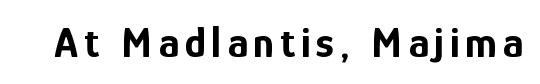
Classification — sans serif. The sample has been set heavy, in full bold. The specimen reads as upright at a glance. Bare-footed words on every line.
